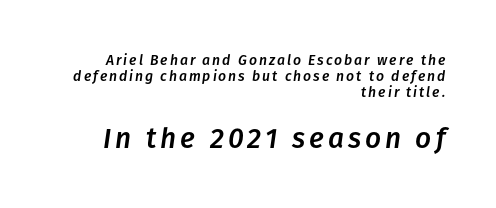
Reading top to bottom, the characters get bigger at the block break. This rendering features lettering with no underline. Yep, that's italic — everything's leaning. The line-height multiplier appears low, near solid setting. Varying glyph widths throughout — classic text-font behaviour.
